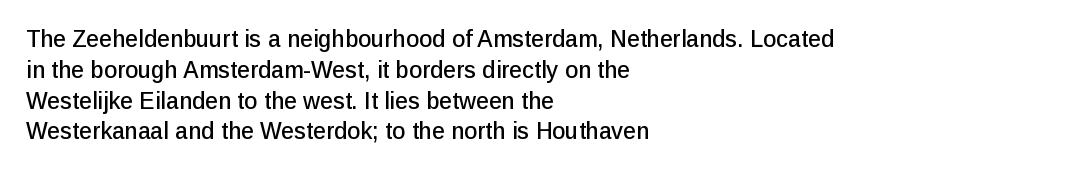
{"italic": "no", "underline": "no", "align": "left", "line_spacing": "normal", "line_spacing_ratio": 1.34, "letter_spacing": "normal", "letter_spacing_em": 0.0, "glyph_px": 23}
